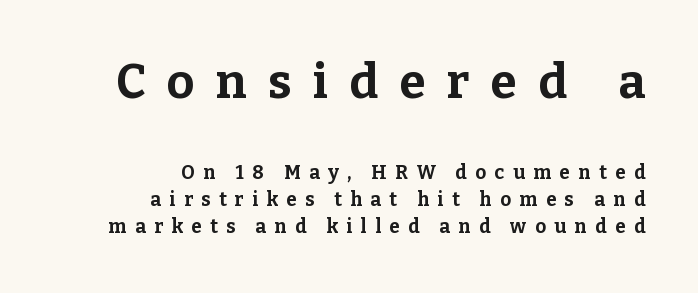
Tall strokes in this sample are plumb rather than angled. Anything drawn beneath the words? Only blank space. Bold? Absolutely — the strokes are thick and heavy. Is this a fixed-width face? No — the glyphs have proportional, varying widths. The lines sit at an ordinary, default distance from one another.
